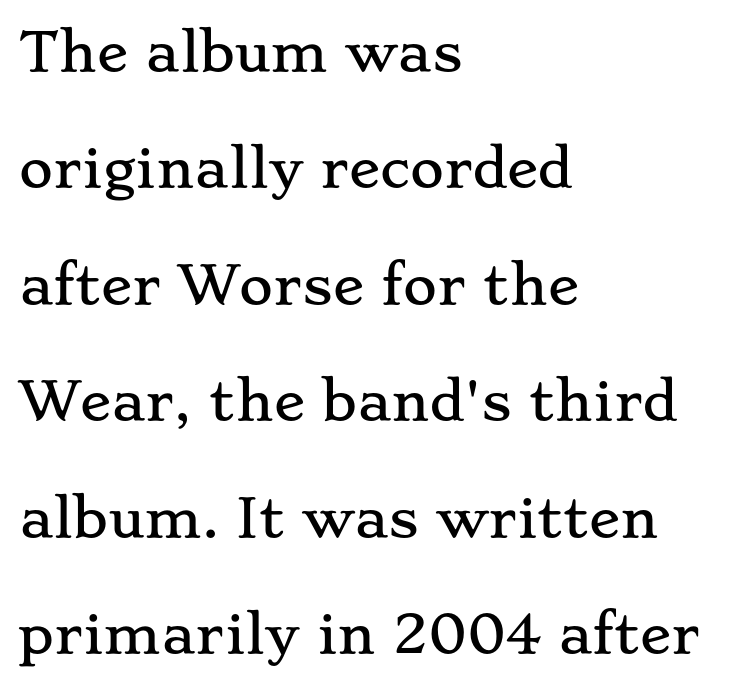
Casual observation: everything's shoved over to the left. Successive baselines arrive slowly, with a big drop between each. The specimen reads as upright at a glance. Looks like regular typesetting: each glyph gets only the width it needs. The characters display serif detailing at their extremities.
